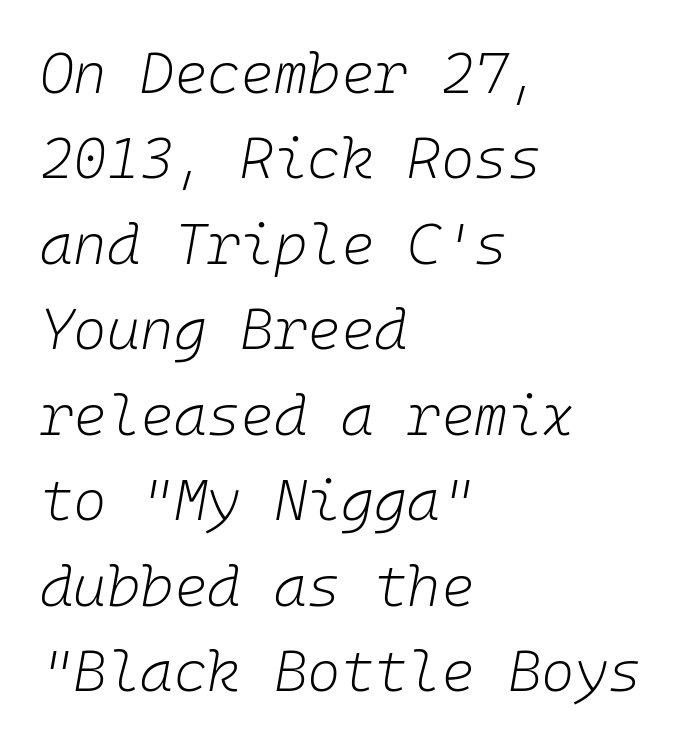
The image shows 57 px light type, italic (leaning right); set left-aligned, normal line spacing (1.5x), normal letter spacing, not underlined; low stroke contrast and a medium x-height.
